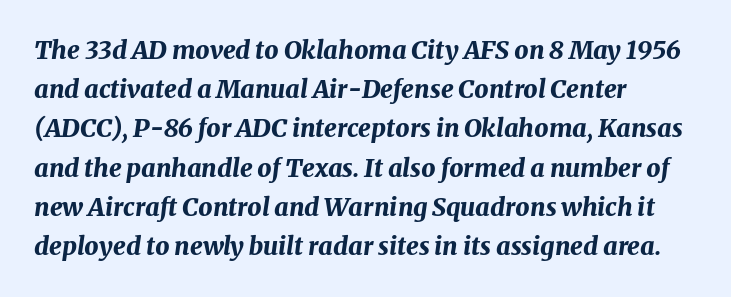
The space directly below the letters is spotless. Regarding leading, the lines here are spaced in the standard way. The passage is arranged the way most books set body copy — flush left. How are the letters spaced? Ordinarily, with no added tracking.
